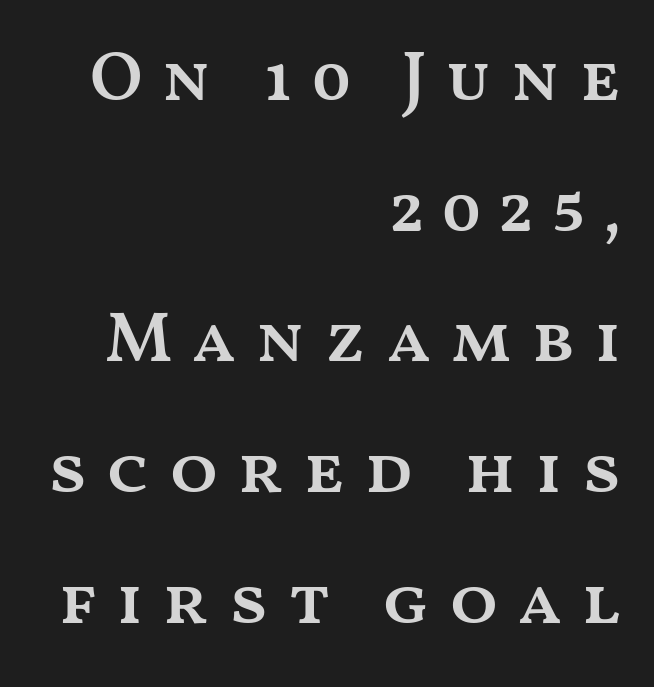
The baseline area is clear. The passage is arranged like a letterhead date or caption credit — flush right. Summary of weight: moderately heavy, a semibold. The rendering inserts visible extra space after every character. Think of a printed novel: that variable character pitch is what you see here.
